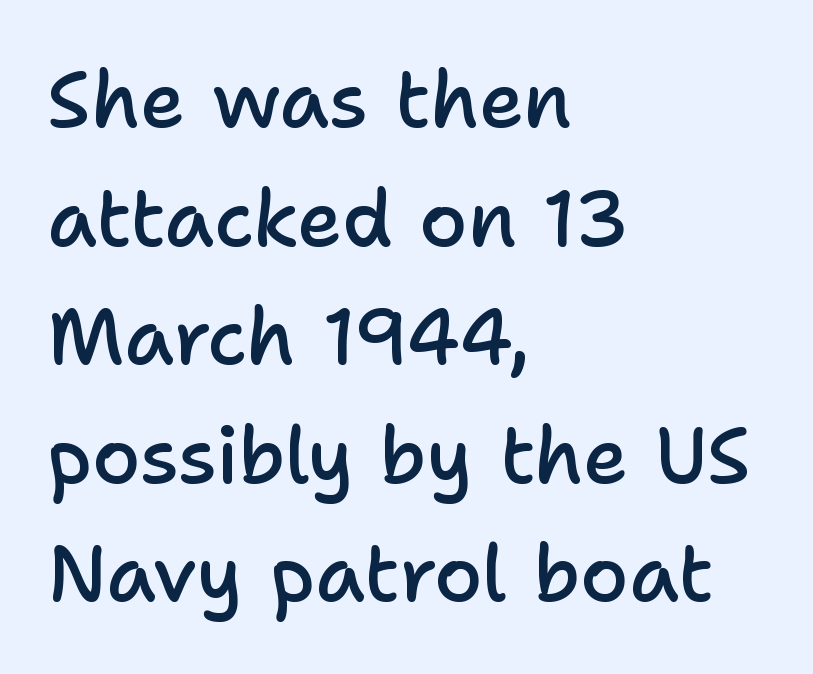
Q: Is the text bold? A: Semi-bold.
Q: Is the text italic (slanted)? A: No, it is upright.
Q: Is the typeface a serif or a sans-serif typeface? A: Sans-serif.
Q: Is the text underlined? A: No.
Q: How is the paragraph aligned? A: Left-aligned.
Q: Is the spacing between letters normal or unusually wide? A: Normal.
Q: Is the spacing between lines tight, normal or loose? A: Normal.
Q: Width (condensed, normal, or wide)? A: Normal.
Q: Stroke contrast? A: Low.
Q: x-height? A: Medium.
Q: Monospaced? A: No.
